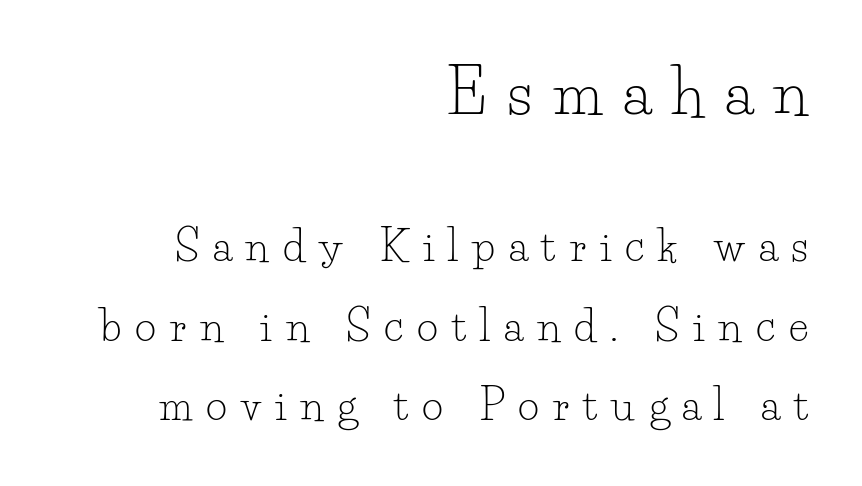
The image shows 61 px light serif type, upright; set right-aligned, loose line spacing (1.94x), unusually wide letter spacing (+0.34 em), not underlined; the first (top) block is 1.49x larger; low stroke contrast and a small x-height.
